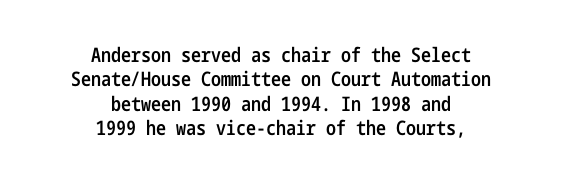
Q: Is the text bold? A: Semi-bold.
Q: Is the text italic (slanted)? A: No, it is upright.
Q: Is the text underlined? A: No.
Q: How is the paragraph aligned? A: Centered.
Q: Is the spacing between letters normal or unusually wide? A: Normal.
